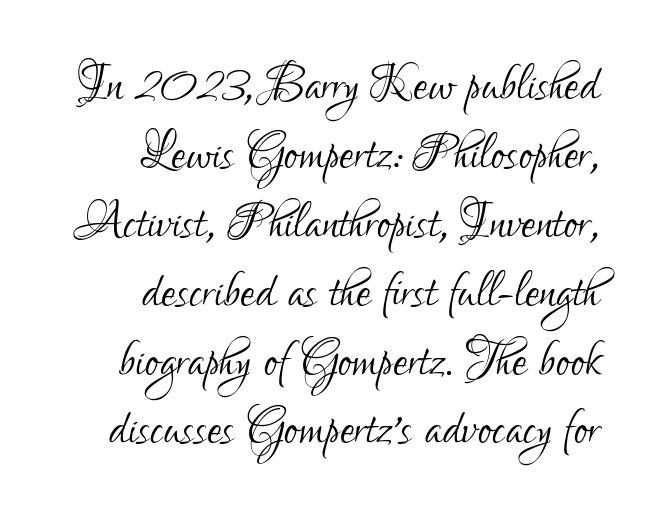
Q: Is the text bold? A: No.
Q: Is the text italic (slanted)? A: Yes.
Q: Is the typeface a serif or a sans-serif typeface? A: Sans-serif.
Q: Is the text underlined? A: No.
Q: How is the paragraph aligned? A: Right-aligned.
Q: Is the spacing between letters normal or unusually wide? A: Normal.
Q: Is the spacing between lines tight, normal or loose? A: Tight.
Q: Width (condensed, normal, or wide)? A: Condensed.
Q: Stroke contrast? A: Low.
Q: x-height? A: Small.
Q: Monospaced? A: No.
